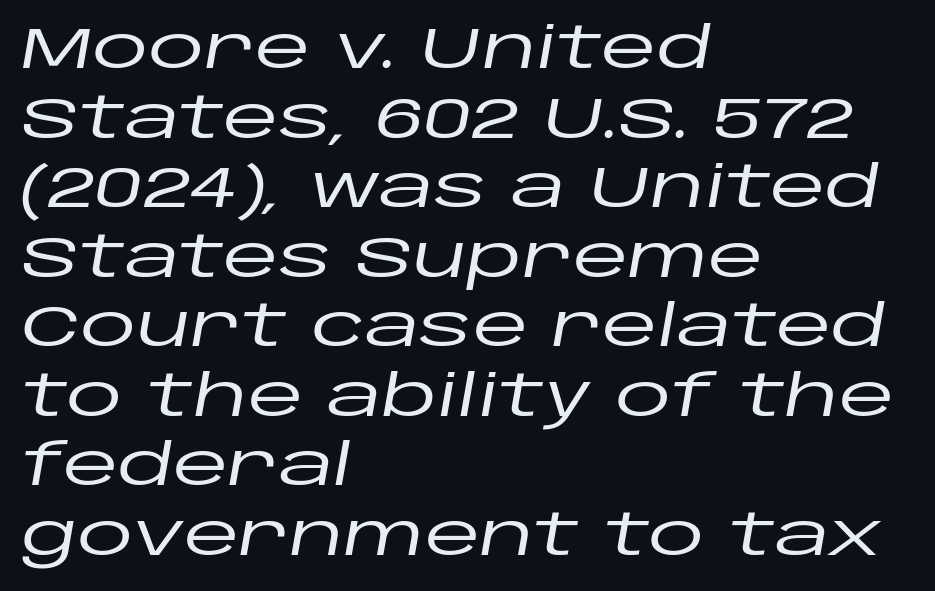
{"italic": "yes", "lean": "right", "slant_degrees": 10, "width": "wide", "stroke_contrast": "low", "x_height": "large", "monospaced": "no", "underline": "no", "align": "left", "line_spacing_ratio": 1.22, "letter_spacing": "normal", "letter_spacing_em": 0.0, "glyph_px": 57}
